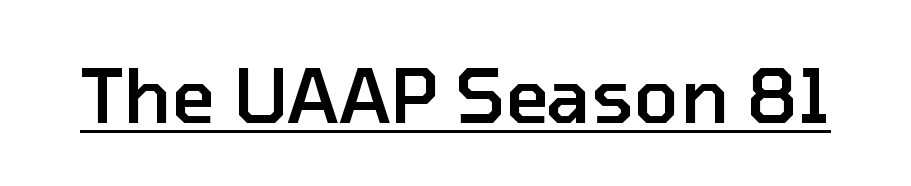
Q: Is the text bold? A: Semi-bold.
Q: Is the text italic (slanted)? A: No, it is upright.
Q: Is the typeface a serif or a sans-serif typeface? A: Sans-serif.
Q: Is the text underlined? A: Yes.
Q: Is the spacing between letters normal or unusually wide? A: Normal.
Q: Width (condensed, normal, or wide)? A: Normal.
Q: Stroke contrast? A: Low.
Q: x-height? A: Medium.
Q: Monospaced? A: No.
